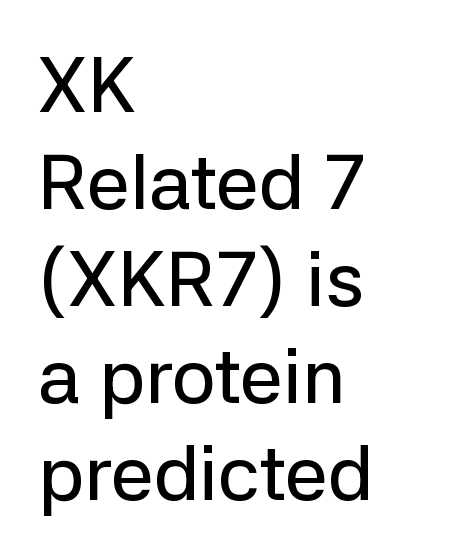
{"serif": "no", "italic": "no", "width": "normal", "stroke_contrast": "low", "x_height": "medium", "monospaced": "no", "underline": "no", "align": "left", "line_spacing": "normal", "line_spacing_ratio": 1.26, "letter_spacing": "normal", "letter_spacing_em": 0.0, "glyph_px": 77}
